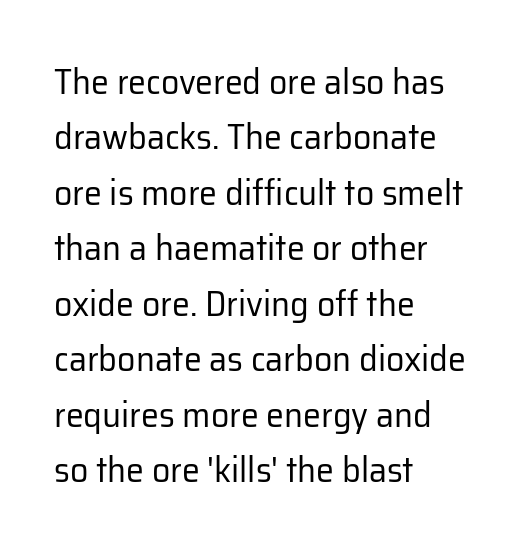
The image shows 36 px regular-weight sans-serif type, upright; set left-aligned, normal line spacing (1.54x), normal letter spacing, not underlined; low stroke contrast and a medium x-height.
